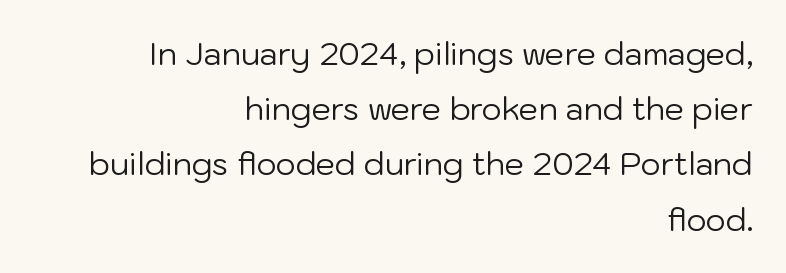
The image shows 31 px regular-weight sans-serif type, upright; set right-aligned, line spacing 1.78x, normal letter spacing, not underlined; low stroke contrast and a medium x-height.
